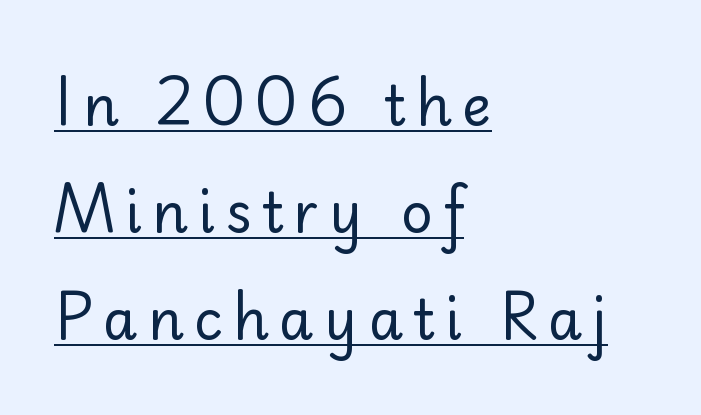
Upright lettering throughout. The rendering anchors every line to the left-hand side. In terms of leading, this rendering errs on the spacious side. Here the designer chose a conventional face with non-uniform glyph widths.
